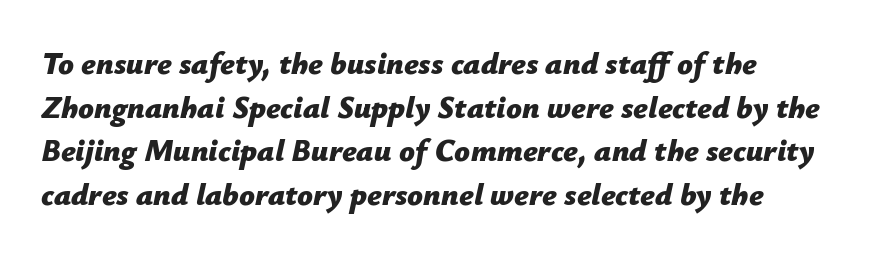
Q: Is the text bold? A: Yes.
Q: Is the text italic (slanted)? A: Yes, it leans right by about 12 degrees.
Q: Is the text underlined? A: No.
Q: How is the paragraph aligned? A: Left-aligned.
Q: Is the spacing between letters normal or unusually wide? A: Normal.
Q: Is the spacing between lines tight, normal or loose? A: Normal.
Q: Width (condensed, normal, or wide)? A: Normal.
Q: Stroke contrast? A: Low.
Q: x-height? A: Medium.
Q: Monospaced? A: No.
